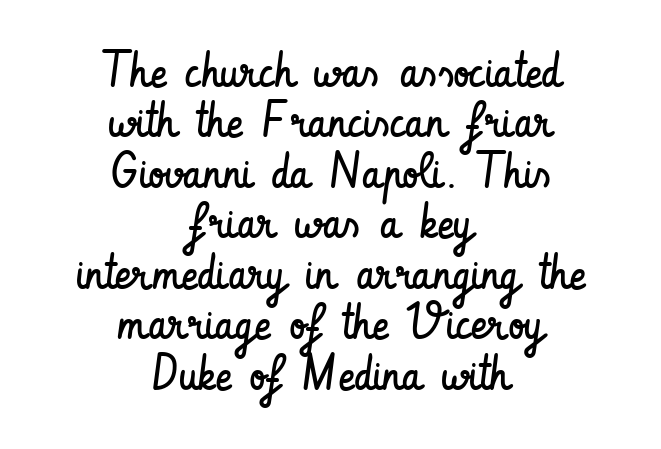
Q: Is the text bold? A: No.
Q: Is the text italic (slanted)? A: No, it is upright.
Q: Is the typeface a serif or a sans-serif typeface? A: Sans-serif.
Q: Is the text underlined? A: No.
Q: How is the paragraph aligned? A: Centered.
Q: Is the spacing between letters normal or unusually wide? A: Normal.
Q: Is the spacing between lines tight, normal or loose? A: Tight.
Q: Width (condensed, normal, or wide)? A: Condensed.
Q: Stroke contrast? A: Low.
Q: x-height? A: Small.
Q: Monospaced? A: No.
